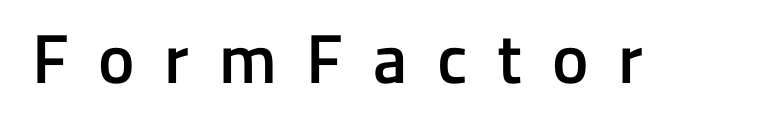
The image shows 69 px semibold sans-serif type, upright; set unusually wide letter spacing (+0.43 em), not underlined; low stroke contrast and a medium x-height.
